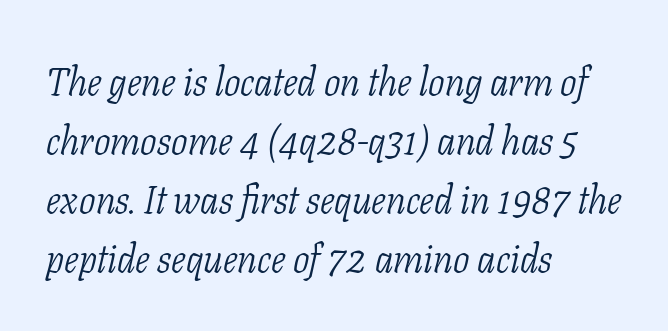
{"serif": "yes", "italic": "yes", "lean": "right", "slant_degrees": 11, "bold": "no", "weight": "light", "width": "condensed", "stroke_contrast": "low", "x_height": "medium", "monospaced": "no", "underline": "no", "align": "left", "line_spacing": "normal", "line_spacing_ratio": 1.51, "letter_spacing": "normal", "letter_spacing_em": 0.0, "glyph_px": 39}
